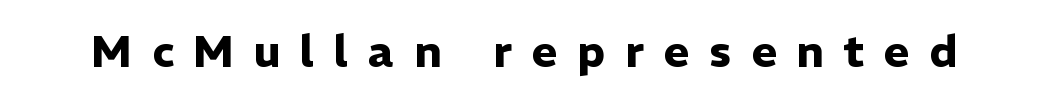
You can tell it's not italic because the verticals are truly vertical. Typographically, this falls in the sans-serif category. Looks like regular typesetting: each glyph gets only the width it needs. The face used here is rendered with a markedly widened letterfit. Honestly, there is no underline to notice here at all. I'd describe the lettering as bold — thick and assertive.
